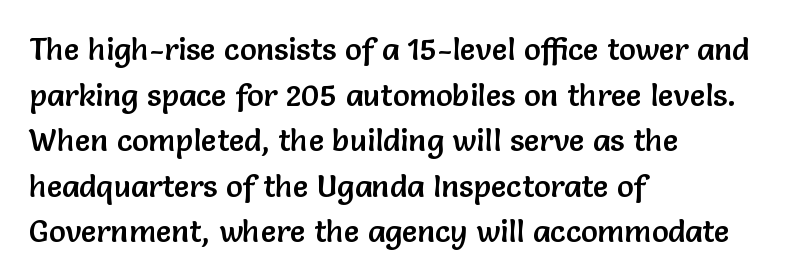
The image shows 31 px sans-serif type, upright; set left-aligned, normal line spacing (1.47x), normal letter spacing, not underlined; low stroke contrast and a medium x-height.
